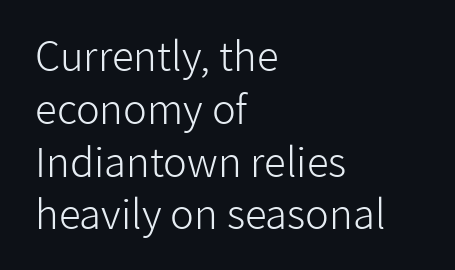
Q: Is the text bold? A: No.
Q: Is the text italic (slanted)? A: No, it is upright.
Q: Is the typeface a serif or a sans-serif typeface? A: Sans-serif.
Q: Is the text underlined? A: No.
Q: How is the paragraph aligned? A: Left-aligned.
Q: Is the spacing between letters normal or unusually wide? A: Normal.
Q: Is the spacing between lines tight, normal or loose? A: Normal.
Q: Width (condensed, normal, or wide)? A: Normal.
Q: Stroke contrast? A: Low.
Q: x-height? A: Medium.
Q: Monospaced? A: No.
